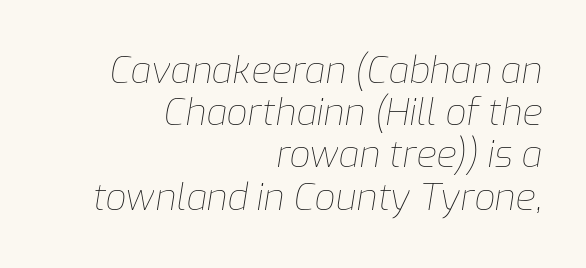
The image shows 37 px thin type, italic (leaning right); set right-aligned, tight line spacing (1.14x), normal letter spacing, not underlined; low stroke contrast and a medium x-height.
